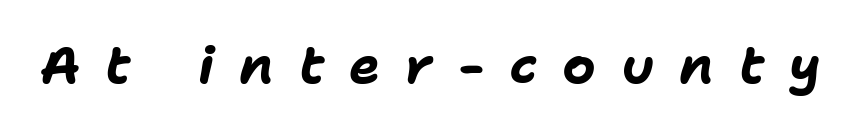
Q: Is the text bold? A: Yes.
Q: Is the text italic (slanted)? A: Yes, it leans right by about 11 degrees.
Q: Is the text underlined? A: No.
Q: Is the spacing between letters normal or unusually wide? A: Unusually wide.
Q: Width (condensed, normal, or wide)? A: Normal.
Q: Stroke contrast? A: Low.
Q: x-height? A: Medium.
Q: Monospaced? A: No.
